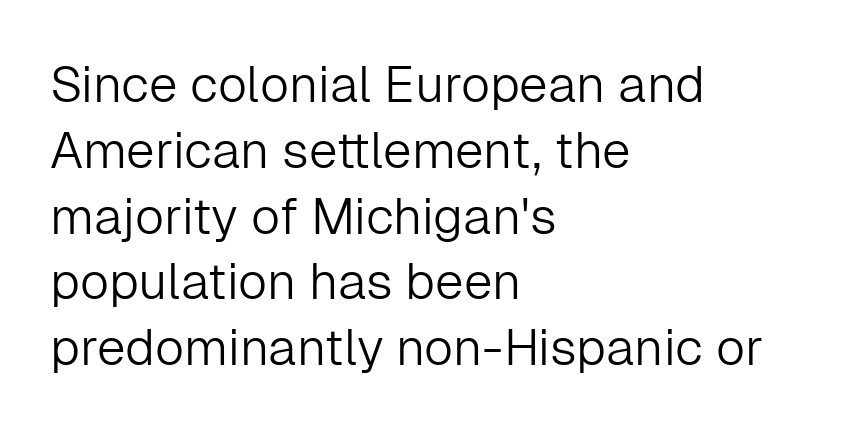
{"serif": "no", "italic": "no", "bold": "no", "weight": "light", "width": "normal", "stroke_contrast": "low", "x_height": "medium", "monospaced": "no", "underline": "no", "align": "left", "line_spacing": "normal", "line_spacing_ratio": 1.29, "letter_spacing": "normal", "letter_spacing_em": 0.0, "glyph_px": 51}
